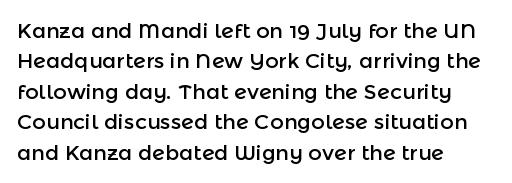
A bare baseline throughout the passage. This rendering uses left alignment, leaving the right contour irregular. Vertical strokes here are truly vertical. Glyph-to-glyph distance matches everyday printed text. If you measured baseline to baseline, you'd find a middling distance.
